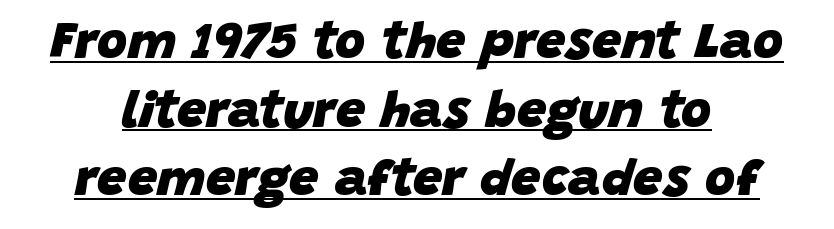
The image shows 52 px heavy type, italic (leaning right); set normal line spacing (1.32x), normal letter spacing, underlined; low stroke contrast and a large x-height.
